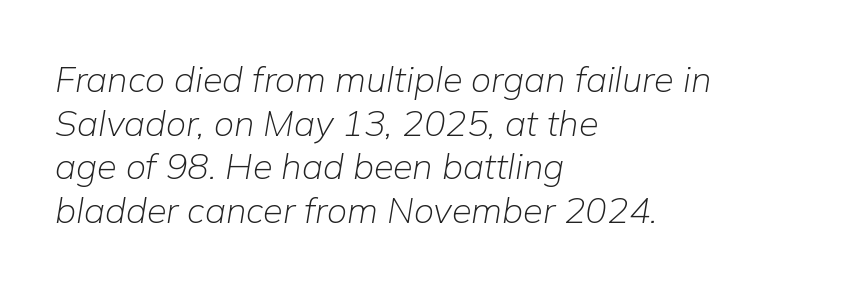
The image shows 36 px light type, italic (leaning right); set left-aligned, line spacing 1.21x, normal letter spacing, not underlined; low stroke contrast and a medium x-height.
